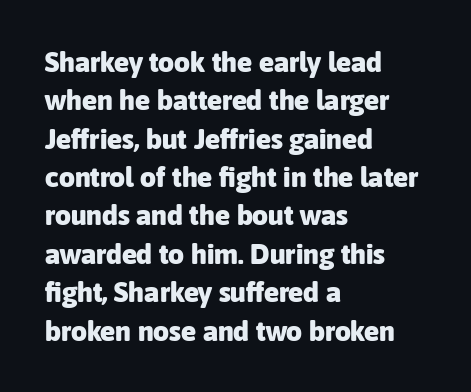
A typesetter would call this zero additional tracking. Bare-footed words on every line. The rag falls on the right side of this text block. Note: no serifs on the glyphs.
